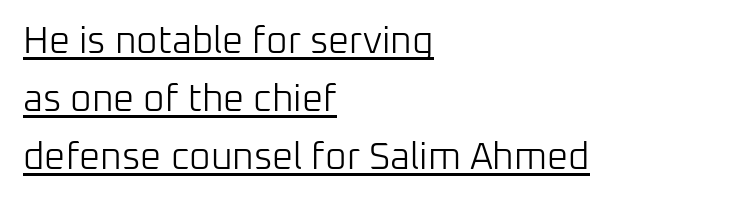
Is this a sans? Yes — the strokes have no serifs. Compared with a typical body face, this is equally light or lighter still. Caption: standard tracking, unaltered. These lines were composed using upright roman letters. In designer terms, the underline attribute is active on this setting.
